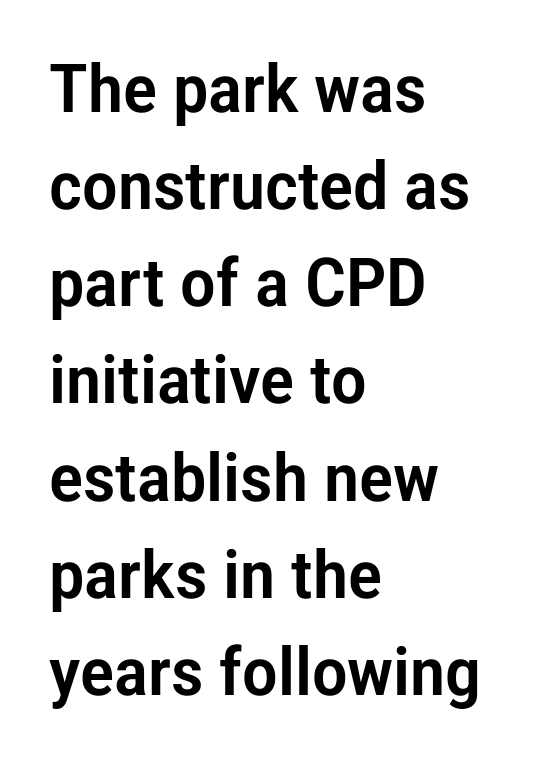
The image shows 67 px condensed sans-serif type, upright; set left-aligned, normal line spacing (1.45x), normal letter spacing, not underlined; low stroke contrast and a medium x-height.
